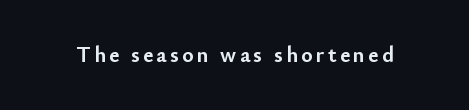
{"italic": "no", "bold": "yes", "underline": "no", "glyph_px": 22}
